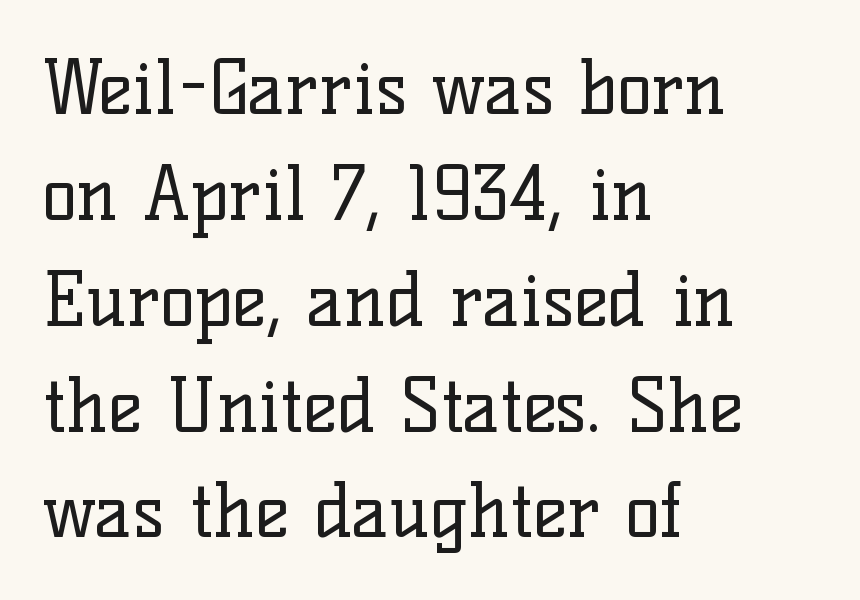
{"serif": "yes", "italic": "no", "bold": "no", "weight": "regular", "width": "normal", "stroke_contrast": "low", "x_height": "medium", "monospaced": "no", "underline": "no", "align": "left", "line_spacing": "normal", "line_spacing_ratio": 1.45, "letter_spacing": "normal", "letter_spacing_em": 0.0, "glyph_px": 73}
